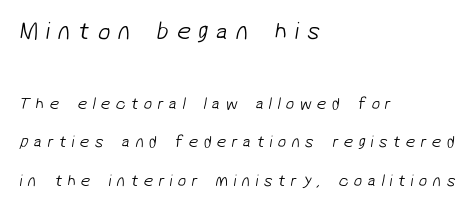
The image shows 25 px text type; set left-aligned, loose line spacing (2.25x), unusually wide letter spacing (+0.31 em), not underlined; the first (top) block is 1.47x larger.
